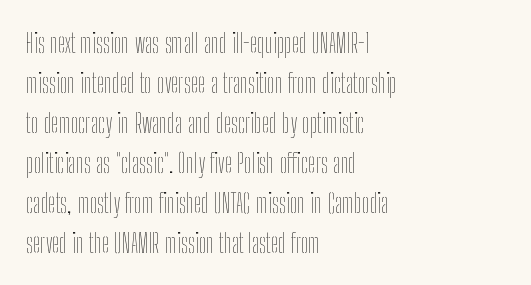
The image shows 27 px text type, upright; set left-aligned, normal line spacing (1.48x), normal letter spacing, not underlined.
